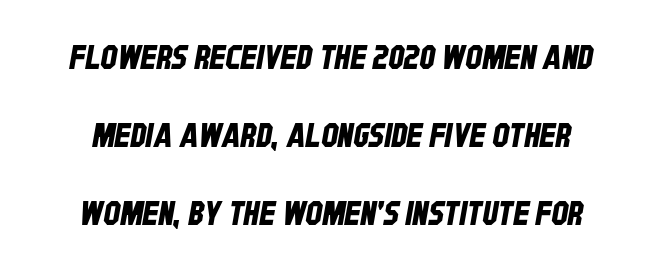
The image shows 33 px condensed sans-serif type; set loose line spacing (2.36x), normal letter spacing, not underlined; low stroke contrast and a large x-height.
